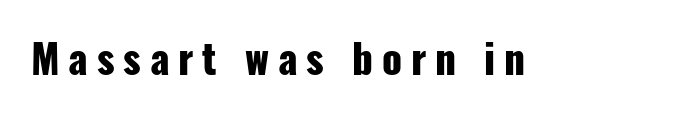
Ascenders rise straight up at ninety degrees. The rendering uses natural spacing where letterforms have individual widths. Just letters on the line, the space beneath them empty. The face used here has the dense, thick strokes of a bold. The tracking reads as deliberately expanded to a designer's eye.
